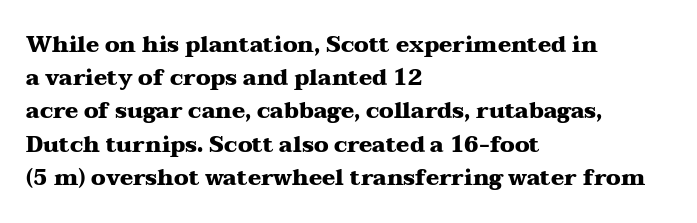
Q: Is the text bold? A: Yes.
Q: Is the text italic (slanted)? A: No, it is upright.
Q: Is the text underlined? A: No.
Q: How is the paragraph aligned? A: Left-aligned.
Q: Is the spacing between letters normal or unusually wide? A: Normal.
Q: Is the spacing between lines tight, normal or loose? A: Normal.
